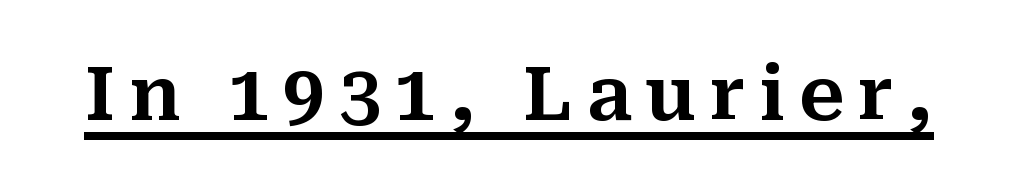
Q: Is the text italic (slanted)? A: No, it is upright.
Q: Is the typeface a serif or a sans-serif typeface? A: Serif.
Q: Is the text underlined? A: Yes.
Q: Width (condensed, normal, or wide)? A: Normal.
Q: Stroke contrast? A: Medium.
Q: x-height? A: Medium.
Q: Monospaced? A: No.
